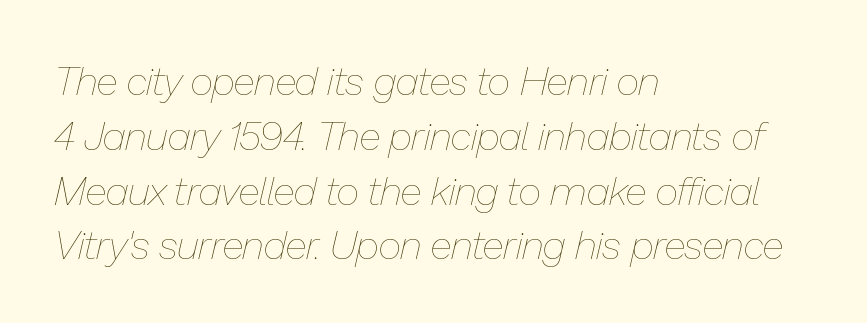
{"italic": "yes", "lean": "right", "slant_degrees": 13, "bold": "no", "weight": "thin", "width": "normal", "stroke_contrast": "low", "x_height": "medium", "monospaced": "no", "underline": "no", "align": "left", "line_spacing": "normal", "line_spacing_ratio": 1.37, "letter_spacing": "normal", "letter_spacing_em": 0.0, "glyph_px": 40}
